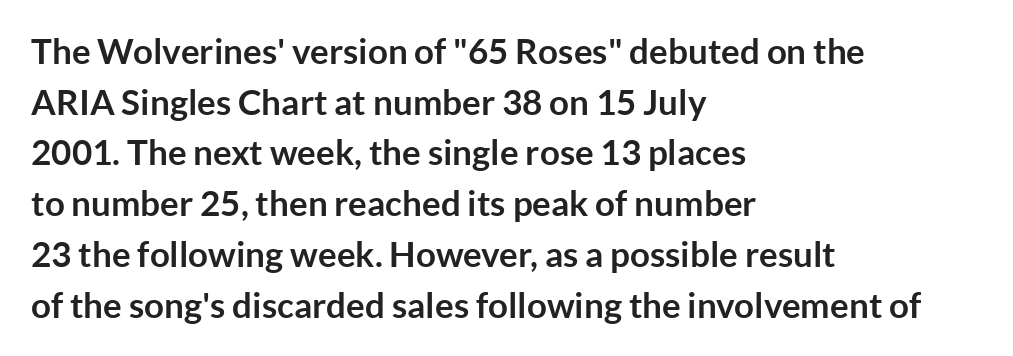
This is sans-serif lettering, the kind often seen on screens and signage. These lines stack with their left ends in a neat column. Varying glyph widths throughout — classic text-font behaviour. I'd describe the lettering as bold — thick and assertive.
